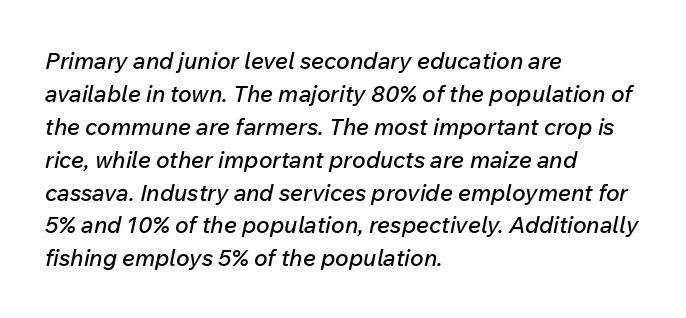
The image shows 23 px text type, italic (leaning right); set left-aligned, normal line spacing (1.43x), normal letter spacing, not underlined.
